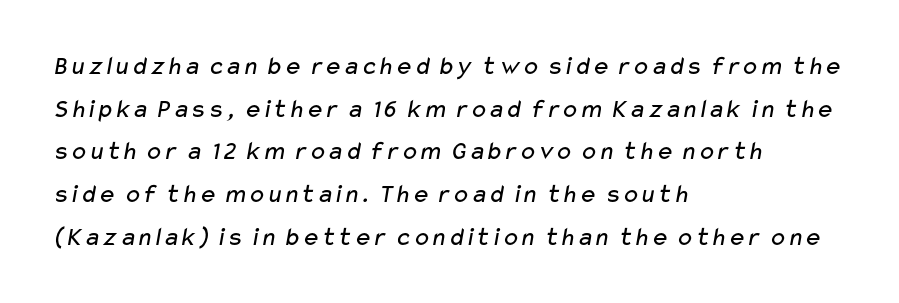
The image shows 27 px text type; set left-aligned, normal line spacing (1.58x), normal letter spacing, not underlined.
